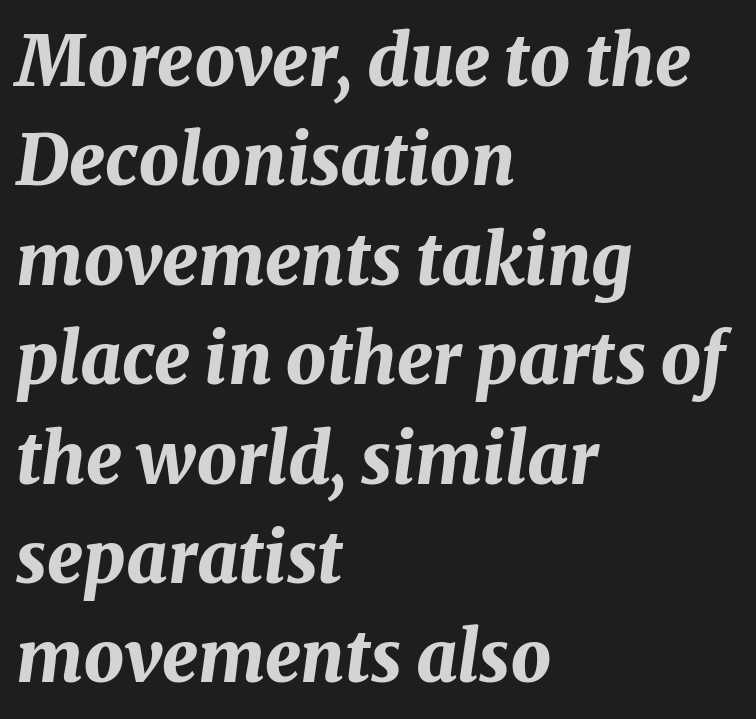
The image shows 71 px bold type, italic (leaning right); set left-aligned, normal line spacing (1.4x), normal letter spacing, not underlined; medium stroke contrast and a medium x-height.
